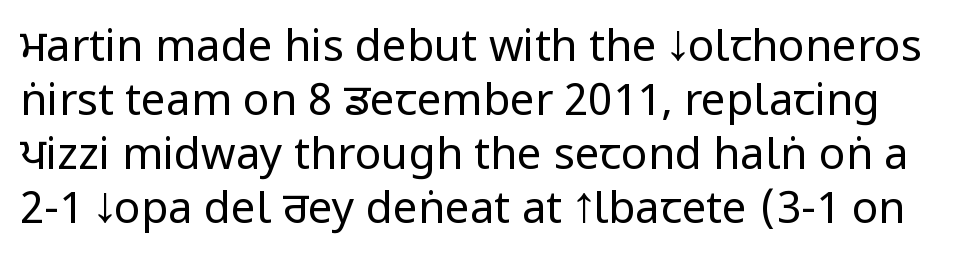
Q: Is the text bold? A: No.
Q: Is the text italic (slanted)? A: No, it is upright.
Q: Is the typeface a serif or a sans-serif typeface? A: Sans-serif.
Q: Is the text underlined? A: No.
Q: Is the spacing between letters normal or unusually wide? A: Normal.
Q: Width (condensed, normal, or wide)? A: Condensed.
Q: Stroke contrast? A: Low.
